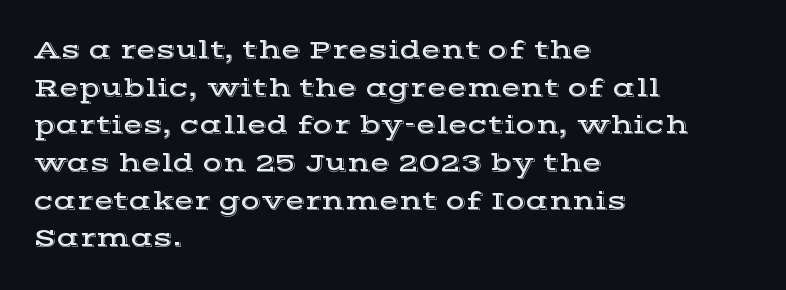
Q: Is the text italic (slanted)? A: No, it is upright.
Q: Is the text underlined? A: No.
Q: How is the paragraph aligned? A: Left-aligned.
Q: Is the spacing between letters normal or unusually wide? A: Normal.
Q: Is the spacing between lines tight, normal or loose? A: Normal.
